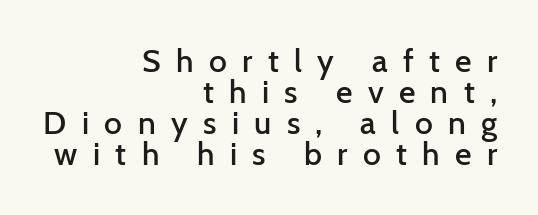
The text block is weighted toward the right margin, trailing off unevenly leftward. Leading is clearly below the norm, producing a dense column. Each letter keeps its own natural width here, so spacing adapts to shape. The typesetting leans somewhat heavy: a semibold. No italicization has been applied; the sample stays upright. Descenders hang freely into open space.
